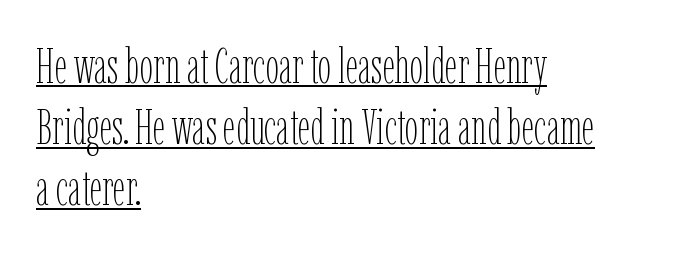
A normal amount of white space separates one row of letters from the next. The ragged edge is on the right, which tells us the setting is flush left. Descenders here cross a horizontal rule under the line. The gaps between neighbouring characters are ordinary and unremarkable.
